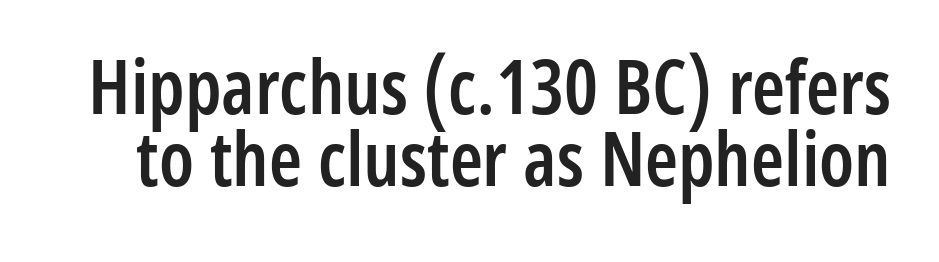
{"serif": "no", "italic": "no", "bold": "semi", "weight": "semibold", "width": "condensed", "stroke_contrast": "low", "x_height": "medium", "monospaced": "no", "underline": "no", "line_spacing": "tight", "line_spacing_ratio": 0.96, "letter_spacing": "normal", "letter_spacing_em": 0.0, "glyph_px": 75}
